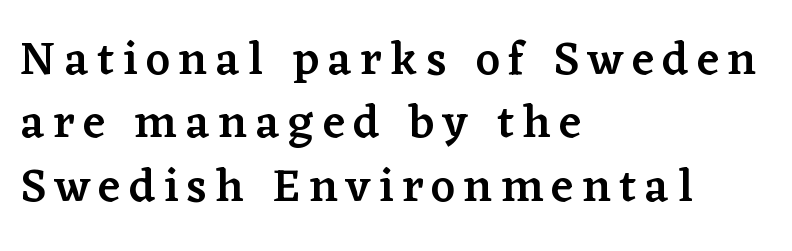
{"serif": "yes", "italic": "no", "bold": "semi", "weight": "semibold", "width": "normal", "stroke_contrast": "low", "x_height": "medium", "monospaced": "no", "underline": "no", "align": "left", "line_spacing": "normal", "line_spacing_ratio": 1.35, "glyph_px": 47}
